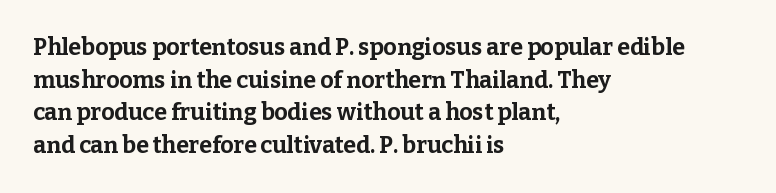
{"italic": "no", "bold": "yes", "underline": "no", "align": "left", "line_spacing": "normal", "line_spacing_ratio": 1.42, "letter_spacing": "normal", "letter_spacing_em": 0.0, "glyph_px": 23}
